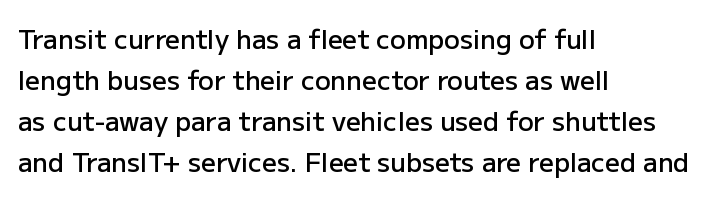
Q: Is the text bold? A: Semi-bold.
Q: Is the text italic (slanted)? A: No, it is upright.
Q: Is the text underlined? A: No.
Q: How is the paragraph aligned? A: Left-aligned.
Q: Is the spacing between letters normal or unusually wide? A: Normal.
Q: Is the spacing between lines tight, normal or loose? A: Normal.
